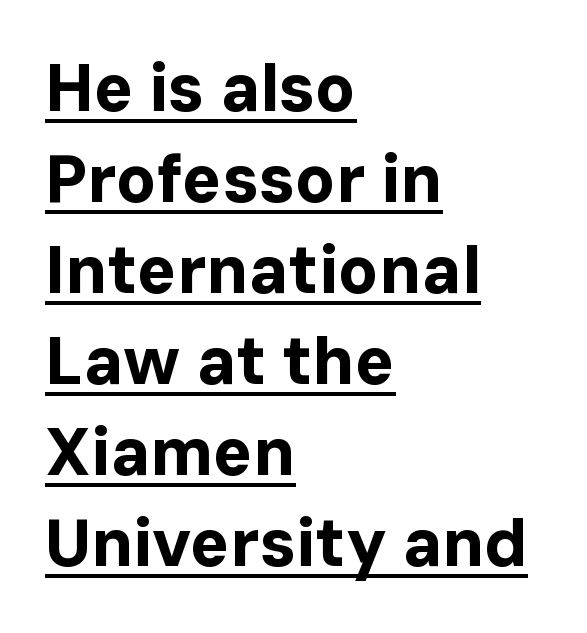
{"serif": "no", "italic": "no", "bold": "yes", "weight": "bold", "width": "normal", "stroke_contrast": "low", "x_height": "medium", "monospaced": "no", "underline": "yes", "align": "left", "line_spacing": "normal", "line_spacing_ratio": 1.38, "letter_spacing": "normal", "letter_spacing_em": 0.0, "glyph_px": 66}
